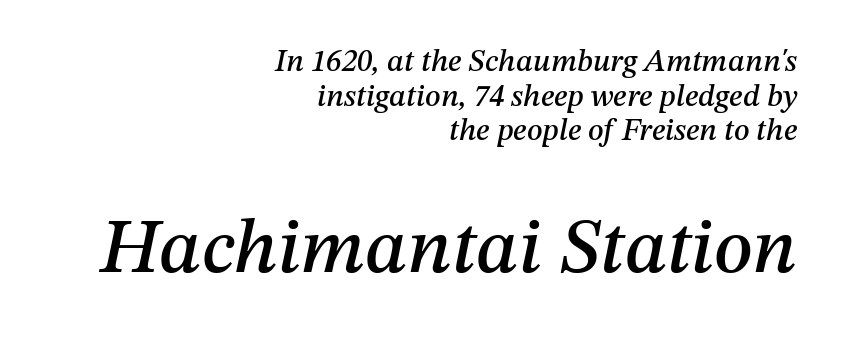
The image shows 77 px text type, italic (leaning right); set right-aligned, tight line spacing (1.12x), normal letter spacing, not underlined; the second (bottom) block is 2.48x larger; medium stroke contrast and a medium x-height.
